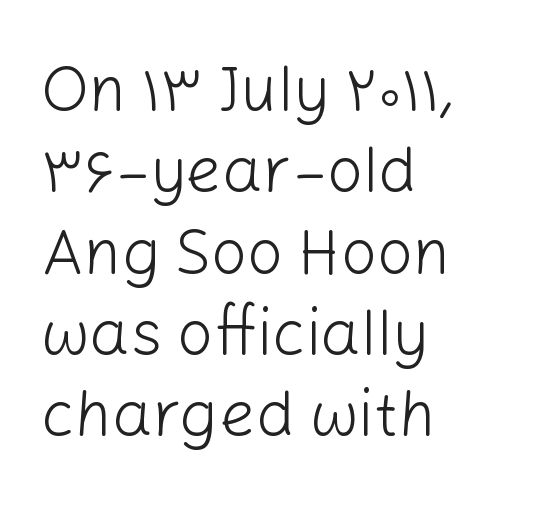
The image shows 64 px light sans-serif type, upright; set left-aligned, normal line spacing (1.27x), normal letter spacing, not underlined; low stroke contrast and a medium x-height.
